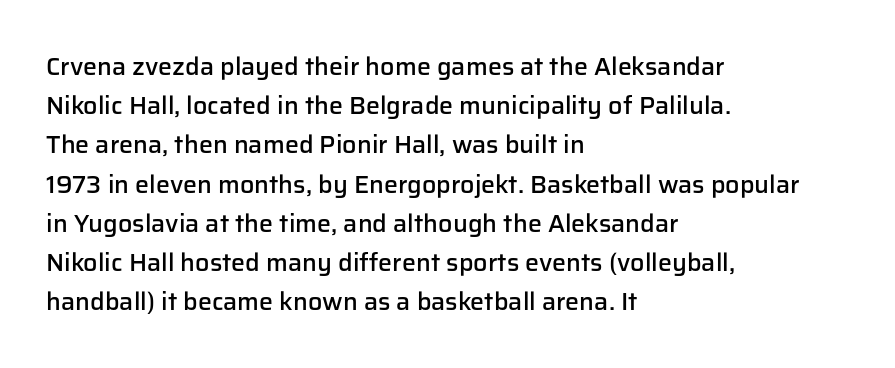
Q: Is the text bold? A: Semi-bold.
Q: Is the text italic (slanted)? A: No, it is upright.
Q: Is the text underlined? A: No.
Q: How is the paragraph aligned? A: Left-aligned.
Q: Is the spacing between letters normal or unusually wide? A: Normal.
Q: Is the spacing between lines tight, normal or loose? A: Normal.
